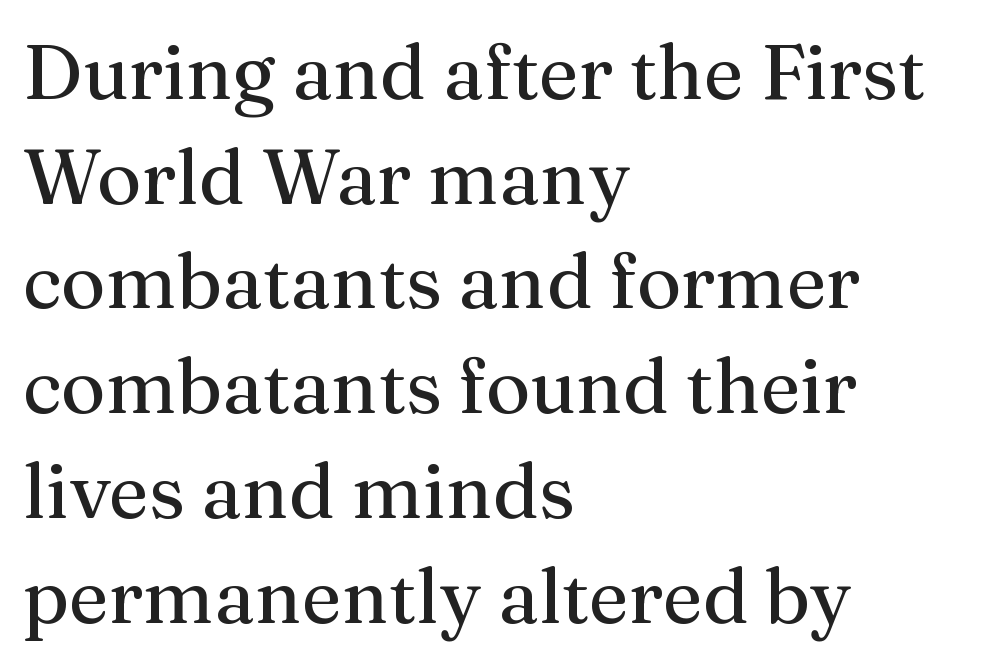
Evenly set lines give the paragraph a standard silhouette. A serif font was chosen for this passage. Is the stroke heavy? The answer is a plain regular-or-lighter. Does extra space separate the letters? No, they use regular spacing. Ordinary non-slanted type is in use. You could not count columns in this text — the font is proportionally spaced.
